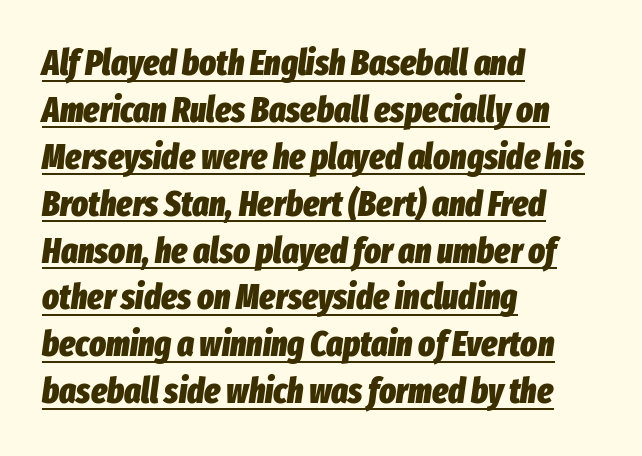
The typesetter has applied underlining to the passage shown. Line spacing here is normal. Nothing unusual about the tracking: characters are spaced as the font intends. Notice how the stems are inclined rather than vertical — that's the hallmark of italics.
